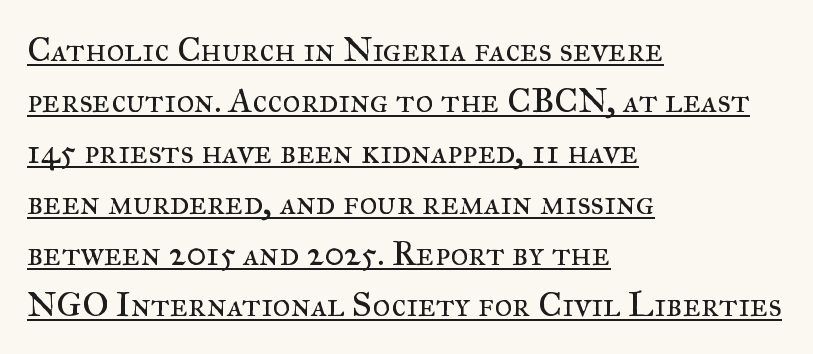
These lines are rendered in a variable-pitch font. Regular leading. Line starts are locked; line ends wander. Type style note: has serifs. The letters look calm and open, with moderate or lighter stems.
